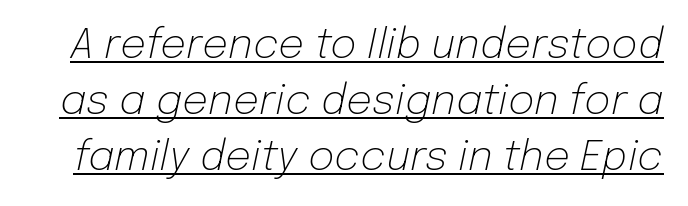
The lines sit at an ordinary, default distance from one another. A typographer would call this underscored text. Weight class: somewhere from thin through regular. Caption: standard tracking, unaltered.
